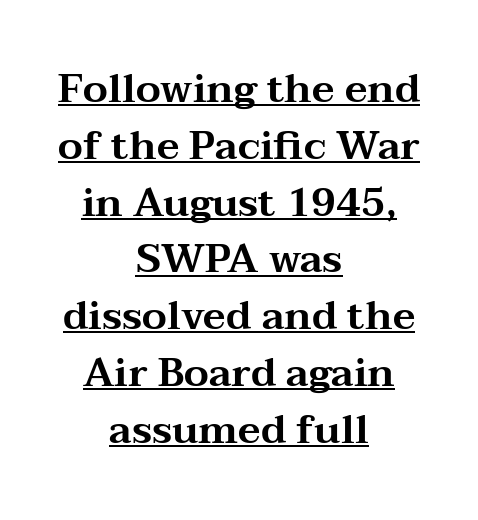
The image shows 40 px wide serif type, upright; set centered, normal line spacing (1.42x), normal letter spacing, underlined; medium stroke contrast and a medium x-height.
